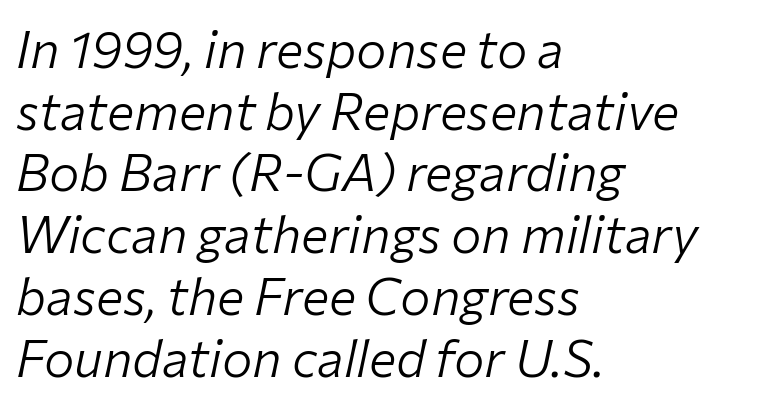
{"italic": "yes", "lean": "right", "slant_degrees": 12, "bold": "no", "weight": "light", "width": "normal", "stroke_contrast": "low", "x_height": "medium", "monospaced": "no", "underline": "no", "align": "left", "line_spacing_ratio": 1.21, "letter_spacing": "normal", "letter_spacing_em": 0.0, "glyph_px": 51}
